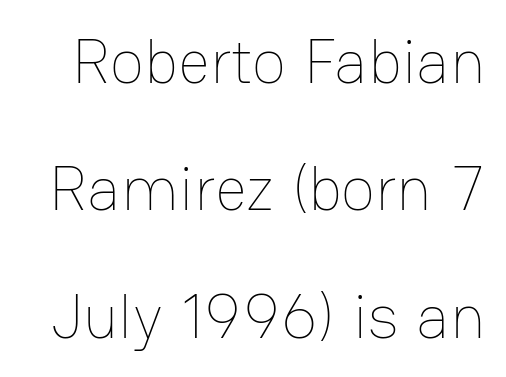
{"italic": "no", "bold": "no", "weight": "thin", "width": "normal", "stroke_contrast": "low", "x_height": "medium", "monospaced": "no", "underline": "no", "line_spacing": "loose", "line_spacing_ratio": 2.02, "letter_spacing": "normal", "letter_spacing_em": 0.0, "glyph_px": 63}
